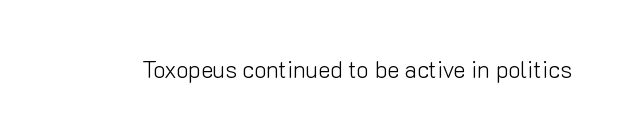
The type is set solid horizontally, with unmodified tracking. Words float on clear page, feet unadorned. A quiet, ordinary-to-light weight characterises the typeface. The type sits square on the baseline with zero lean.
